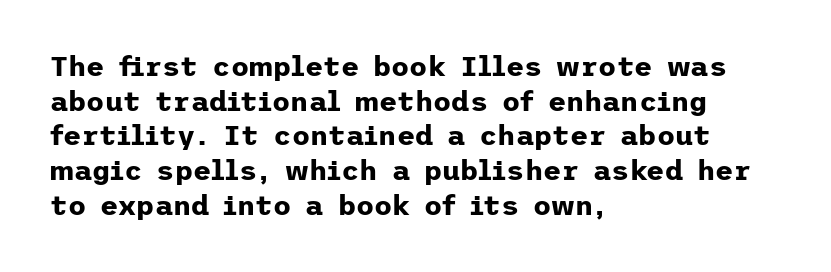
This is roman type, the default non-slanted kind. Glance below the letters and you will spot only blank space. The ragged edge is on the right, which tells us the setting is flush left. Tracking value appears to be zero — textbook default spacing. How heavy is the stroke? Heavy — this is a bold. Serif or sans? Sans — the stroke terminals are bare.
